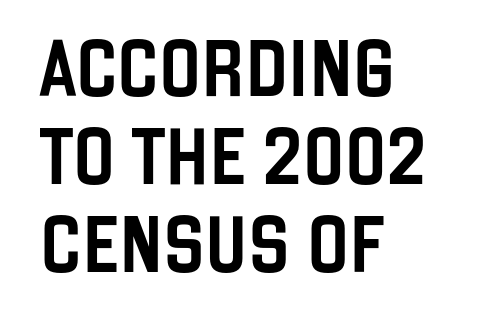
Q: Is the text italic (slanted)? A: No, it is upright.
Q: Is the typeface a serif or a sans-serif typeface? A: Sans-serif.
Q: Is the text underlined? A: No.
Q: How is the paragraph aligned? A: Left-aligned.
Q: Is the spacing between letters normal or unusually wide? A: Normal.
Q: Is the spacing between lines tight, normal or loose? A: Normal.
Q: Width (condensed, normal, or wide)? A: Condensed.
Q: Stroke contrast? A: Low.
Q: x-height? A: Large.
Q: Monospaced? A: No.
